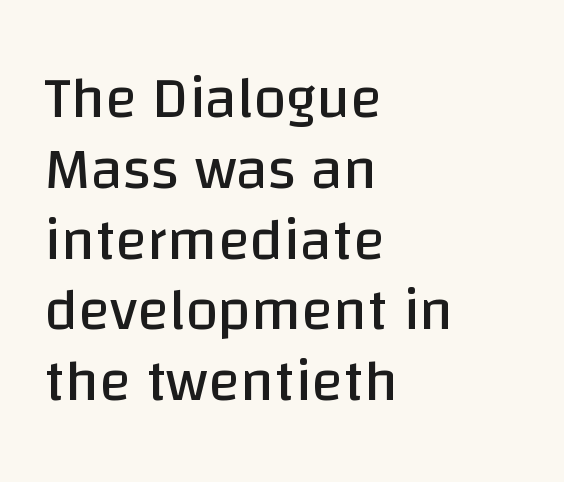
The image shows 59 px regular-weight sans-serif type, upright; set left-aligned, line spacing 1.2x, normal letter spacing, not underlined; low stroke contrast and a large x-height.
